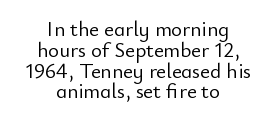
The image shows 21 px text type, upright; set centered, tight line spacing (0.99x), normal letter spacing, not underlined.
